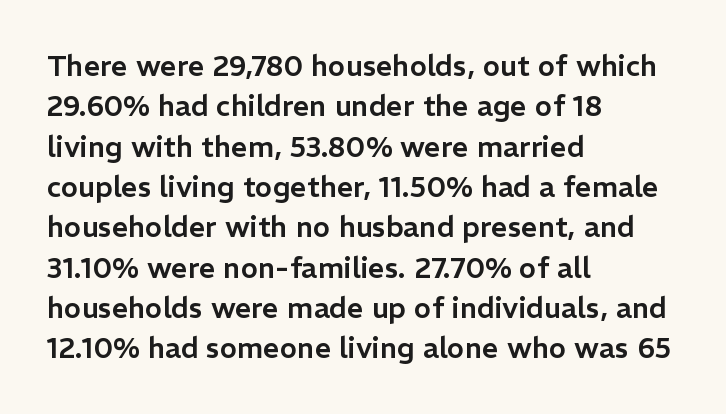
A normal amount of white space separates one row of letters from the next. A typesetter would label this face a sans. The tracking reads as untouched default to a designer's eye. Bare-footed words on every line.
